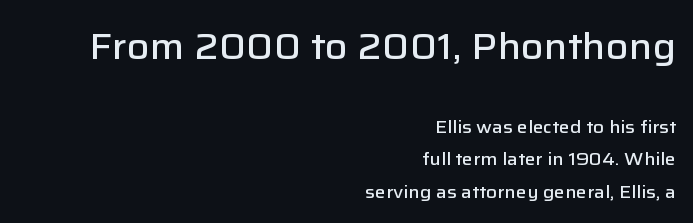
Q: Is the text bold? A: Semi-bold.
Q: Is the text italic (slanted)? A: No, it is upright.
Q: Is the typeface a serif or a sans-serif typeface? A: Sans-serif.
Q: Is the text underlined? A: No.
Q: How is the paragraph aligned? A: Right-aligned.
Q: Is the spacing between letters normal or unusually wide? A: Normal.
Q: Which block of text is set in a larger size, the first (top) or the second (bottom)? A: The first (top) one.
Q: Width (condensed, normal, or wide)? A: Normal.
Q: Stroke contrast? A: Low.
Q: x-height? A: Medium.
Q: Monospaced? A: No.
